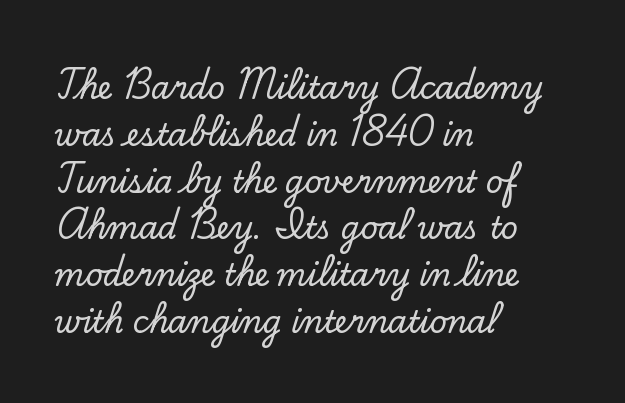
Nothing unusual about the tracking: characters are spaced as the font intends. The typeface chosen for these lines features serifs. Every row of glyphs begins at an identical x-position on the left. Vertically, the passage feels balanced, rows spaced as you'd expect. Descenders are the only things crossing below the line.
